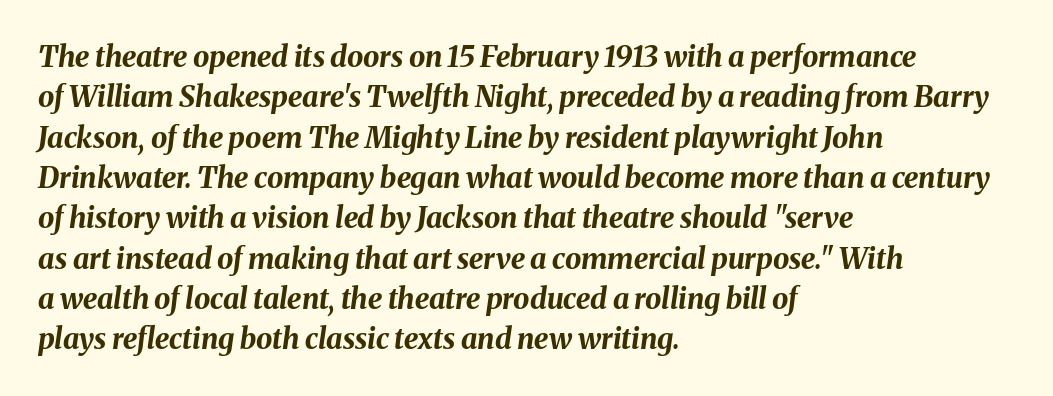
Short note: letters normally spaced. The specimen omits any rule beneath the text block's lines. These lines are set flush left with a ragged right edge. Proportional: the letters do not fall into vertical columns. Yep, that's italic — everything's leaning. The letters are bold, with thick, heavy strokes.
